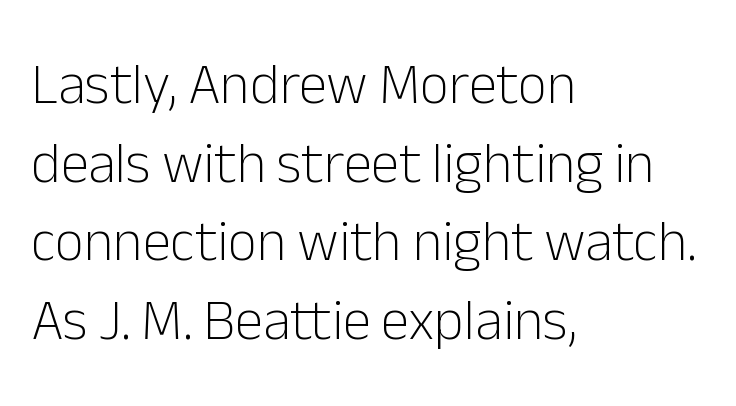
The image shows 57 px light sans-serif type, upright; set left-aligned, normal line spacing (1.38x), normal letter spacing, not underlined; low stroke contrast and a medium x-height.
